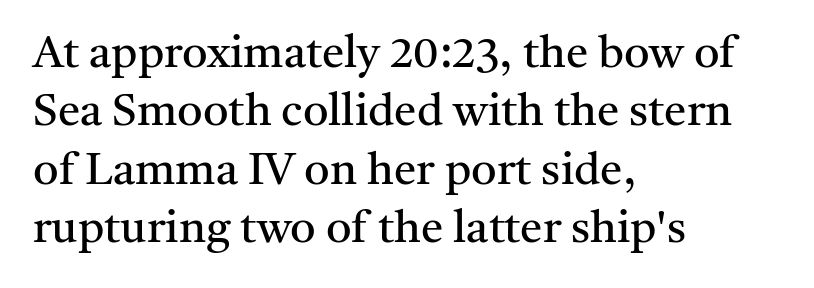
Compared with a centered layout, this one pins lines to the left instead. This block has exactly the height ordinary leading produces. Nobody drew a line under any word here. This reads as an unemphasized weight, regular at the heaviest. Serif or sans? Serif — the stroke terminals have little feet. Is this a fixed-width face? No — the glyphs have proportional, varying widths.
